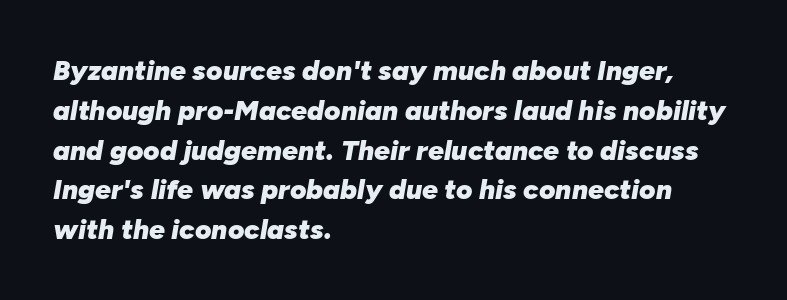
The image shows 28 px heavy type, italic (leaning right); set left-aligned, normal line spacing (1.42x), normal letter spacing, not underlined; low stroke contrast and a medium x-height.
